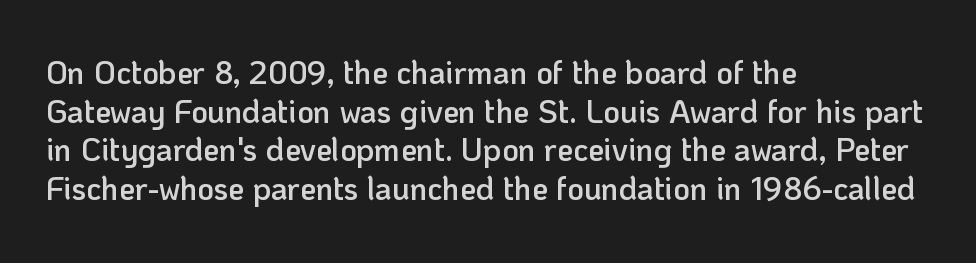
{"serif": "no", "italic": "no", "bold": "semi", "weight": "semibold", "width": "normal", "stroke_contrast": "low", "x_height": "medium", "monospaced": "no", "underline": "no", "align": "left", "line_spacing_ratio": 1.21, "letter_spacing": "normal", "letter_spacing_em": 0.0, "glyph_px": 32}
